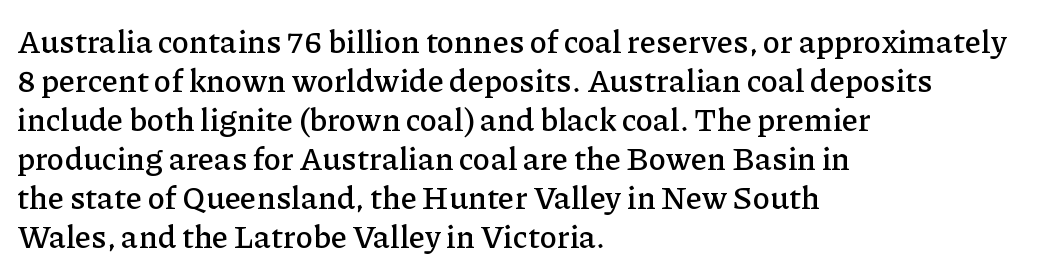
Leftover space on each line is placed entirely after the last word. A typesetter would call this proportional, since set widths differ per character. Inter-character spacing is left at the font's built-in metrics. Small tapered or slab feet sit at the stroke ends, so this counts as serif. The space beneath each line is pristine and unruled.
